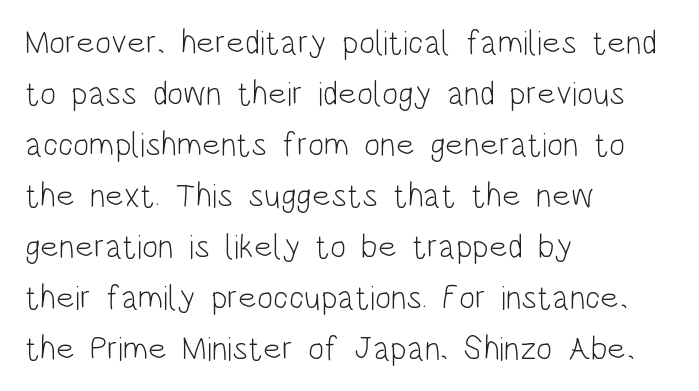
The image shows 34 px light, condensed sans-serif type, upright; set left-aligned, normal line spacing (1.5x), normal letter spacing, not underlined; low stroke contrast and a large x-height.
